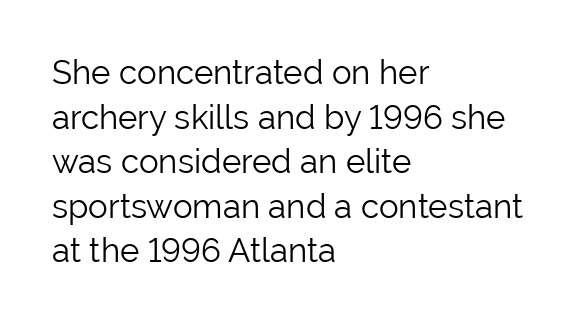
{"serif": "no", "italic": "no", "bold": "no", "weight": "light", "width": "normal", "stroke_contrast": "low", "x_height": "medium", "monospaced": "no", "underline": "no", "align": "left", "line_spacing": "normal", "line_spacing_ratio": 1.35, "letter_spacing": "normal", "letter_spacing_em": 0.0, "glyph_px": 33}
